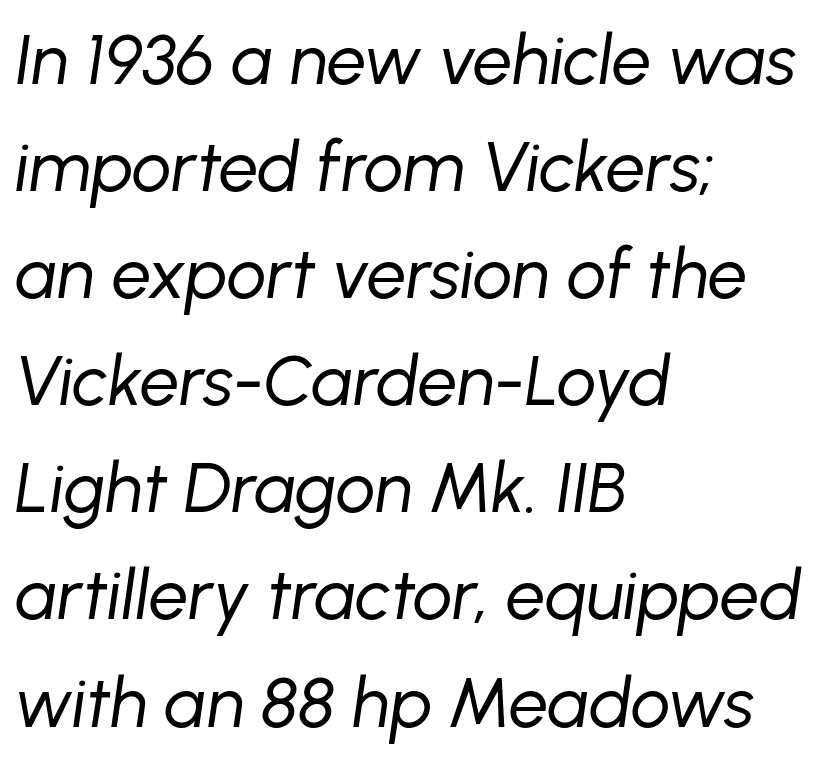
{"italic": "yes", "lean": "right", "slant_degrees": 8, "bold": "no", "weight": "regular", "width": "normal", "stroke_contrast": "low", "x_height": "medium", "monospaced": "no", "underline": "no", "align": "left", "line_spacing": "normal", "line_spacing_ratio": 1.53, "letter_spacing": "normal", "letter_spacing_em": 0.0, "glyph_px": 70}
